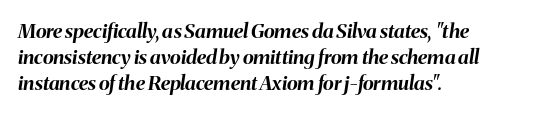
In terms of posture, this sample is oblique. Honestly, the row spacing looks completely unremarkable. Stroke thickness is high; the sample reads as a true bold. The string is rendered with underlining switched off. The face used here is rendered with its standard letterfit. If you drew a ruler down the left edge, every line would touch it.
